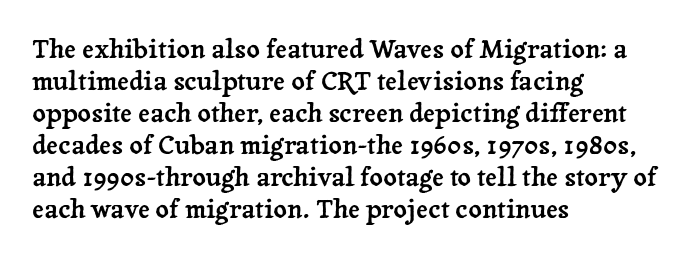
The image shows 26 px text type, upright; set left-aligned, line spacing 1.23x, normal letter spacing, not underlined.
